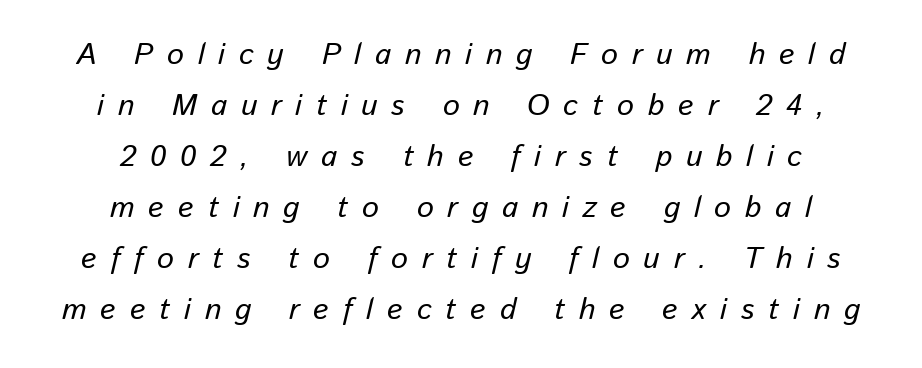
{"italic": "yes", "lean": "right", "slant_degrees": 13, "width": "normal", "stroke_contrast": "low", "x_height": "medium", "monospaced": "no", "underline": "no", "align": "center", "line_spacing": "normal", "line_spacing_ratio": 1.7, "letter_spacing": "wide", "letter_spacing_em": 0.46, "glyph_px": 30}
